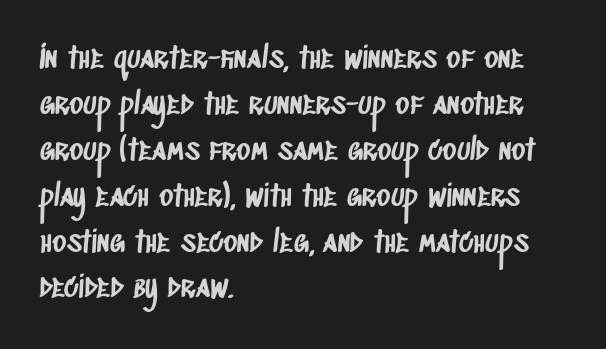
The image shows 30 px condensed sans-serif type; set left-aligned, normal line spacing (1.53x), normal letter spacing, not underlined; low stroke contrast and a large x-height.
